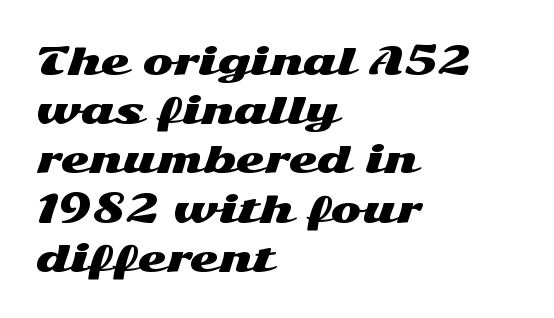
Line beginnings align vertically; line endings do not. Here the glyphs are tracked normally, forming tight word shapes. Bare-footed words on every line.
